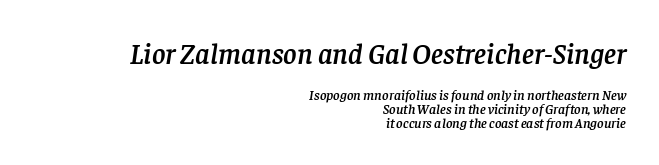
Q: Is the text italic (slanted)? A: Yes, it leans right by about 8 degrees.
Q: Is the typeface a serif or a sans-serif typeface? A: Serif.
Q: Is the text underlined? A: No.
Q: How is the paragraph aligned? A: Right-aligned.
Q: Is the spacing between letters normal or unusually wide? A: Normal.
Q: Is the spacing between lines tight, normal or loose? A: Tight.
Q: Which block of text is set in a larger size, the first (top) or the second (bottom)? A: The first (top) one.
Q: Width (condensed, normal, or wide)? A: Normal.
Q: Stroke contrast? A: Low.
Q: x-height? A: Large.
Q: Monospaced? A: No.
